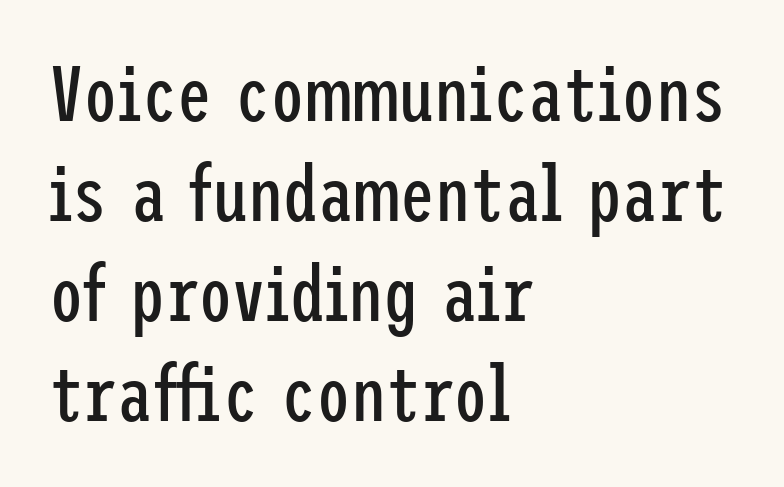
Q: Is the text bold? A: No.
Q: Is the text italic (slanted)? A: No, it is upright.
Q: Is the typeface a serif or a sans-serif typeface? A: Sans-serif.
Q: Is the text underlined? A: No.
Q: How is the paragraph aligned? A: Left-aligned.
Q: Is the spacing between letters normal or unusually wide? A: Normal.
Q: Is the spacing between lines tight, normal or loose? A: Normal.
Q: Width (condensed, normal, or wide)? A: Condensed.
Q: Stroke contrast? A: Low.
Q: x-height? A: Medium.
